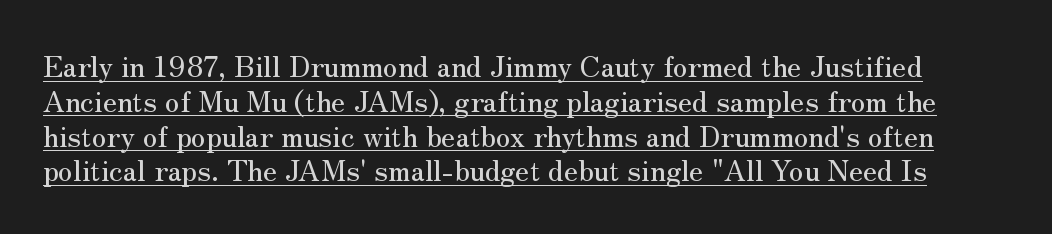
The image shows 29 px serif type, upright; set line spacing 1.2x, normal letter spacing, underlined; medium stroke contrast and a small x-height.
